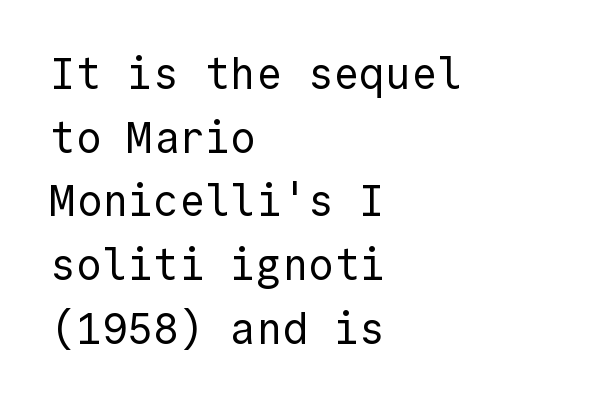
{"serif": "no", "italic": "no", "bold": "no", "weight": "regular", "width": "normal", "x_height": "medium", "monospaced": "yes", "underline": "no", "align": "left", "line_spacing": "normal", "line_spacing_ratio": 1.48, "letter_spacing": "normal", "letter_spacing_em": 0.0, "glyph_px": 43}
